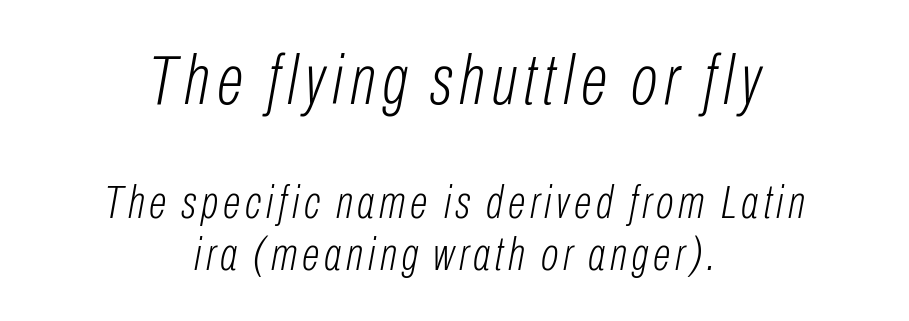
{"italic": "yes", "lean": "right", "slant_degrees": 10, "bold": "no", "weight": "light", "width": "condensed", "stroke_contrast": "low", "x_height": "medium", "monospaced": "no", "underline": "no", "align": "center", "line_spacing": "tight", "line_spacing_ratio": 1.1, "larger_block": "first", "size_ratio": 1.51, "glyph_px": 71}
